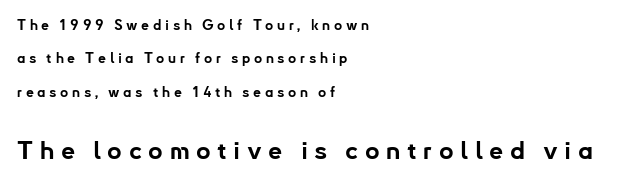
Q: Is the text bold? A: Yes.
Q: Is the text italic (slanted)? A: No, it is upright.
Q: Is the text underlined? A: No.
Q: How is the paragraph aligned? A: Left-aligned.
Q: Is the spacing between letters normal or unusually wide? A: Unusually wide.
Q: Is the spacing between lines tight, normal or loose? A: Loose.
Q: Which block of text is set in a larger size, the first (top) or the second (bottom)? A: The second (bottom) one.
